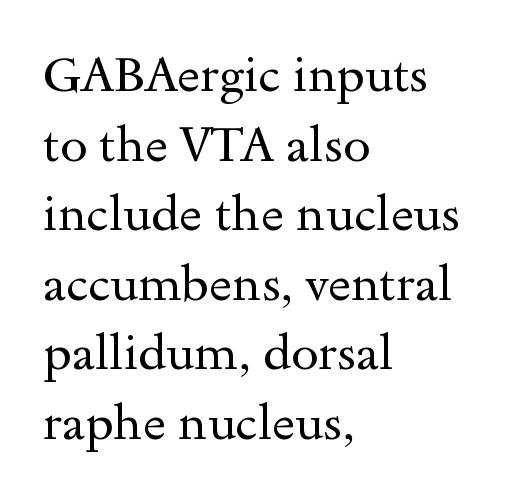
{"serif": "yes", "italic": "no", "bold": "no", "weight": "regular", "width": "wide", "x_height": "small", "monospaced": "no", "underline": "no", "align": "left", "line_spacing": "normal", "line_spacing_ratio": 1.42, "letter_spacing": "normal", "letter_spacing_em": 0.0, "glyph_px": 49}
